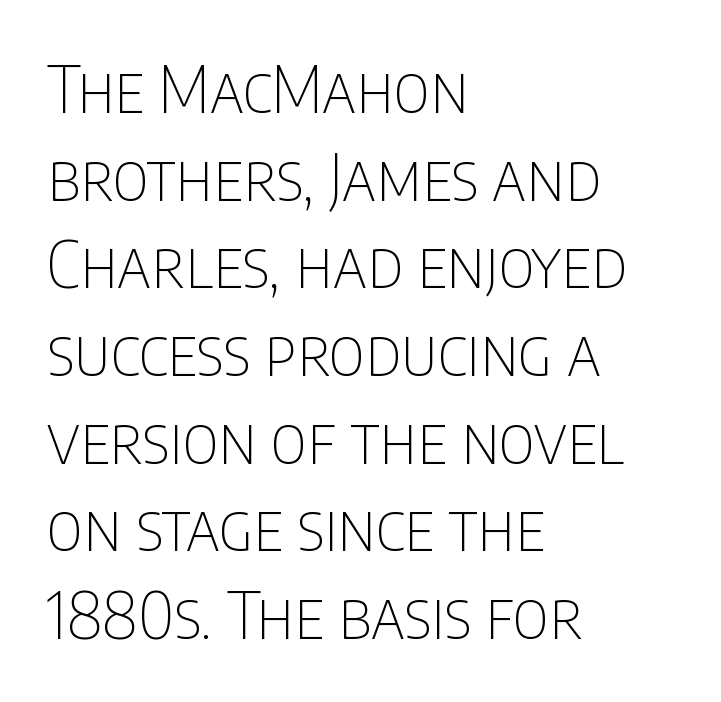
{"serif": "no", "italic": "no", "bold": "no", "weight": "thin", "width": "condensed", "stroke_contrast": "low", "x_height": "large", "monospaced": "no", "underline": "no", "align": "left", "line_spacing": "normal", "line_spacing_ratio": 1.37, "letter_spacing": "normal", "letter_spacing_em": 0.0, "glyph_px": 64}
